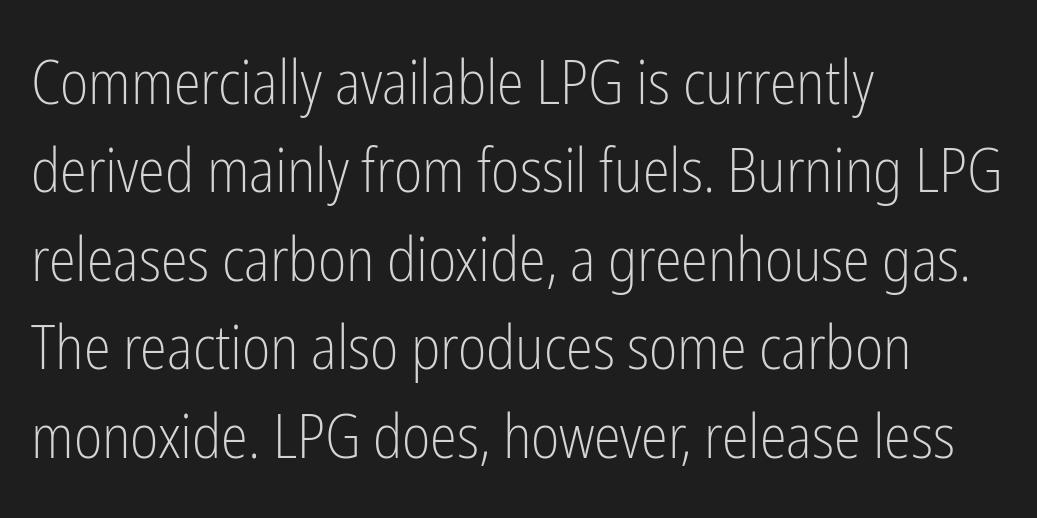
The image shows 61 px light, condensed sans-serif type, upright; set left-aligned, normal line spacing (1.45x), normal letter spacing, not underlined; low stroke contrast and a medium x-height.
